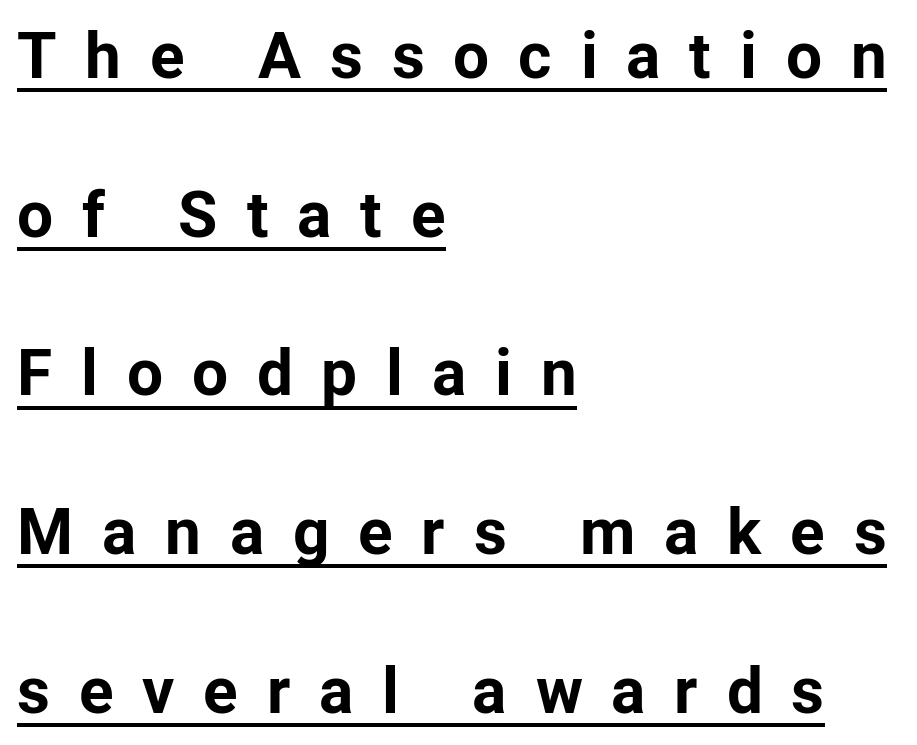
The image shows 64 px bold sans-serif type, upright; set left-aligned, loose line spacing (2.48x), unusually wide letter spacing (+0.45 em), underlined; low stroke contrast and a medium x-height.
